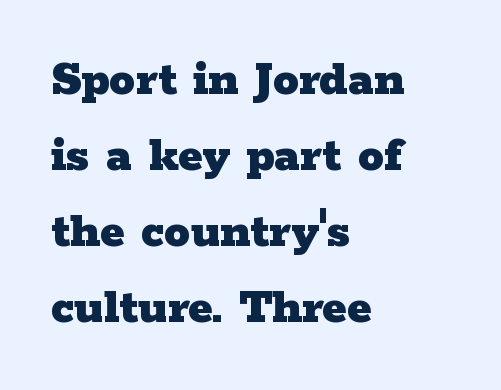
Q: Is the text bold? A: Yes.
Q: Is the text italic (slanted)? A: No, it is upright.
Q: Is the typeface a serif or a sans-serif typeface? A: Serif.
Q: Is the text underlined? A: No.
Q: How is the paragraph aligned? A: Left-aligned.
Q: Is the spacing between letters normal or unusually wide? A: Normal.
Q: Is the spacing between lines tight, normal or loose? A: Normal.
Q: Width (condensed, normal, or wide)? A: Wide.
Q: Stroke contrast? A: Low.
Q: x-height? A: Medium.
Q: Monospaced? A: No.
